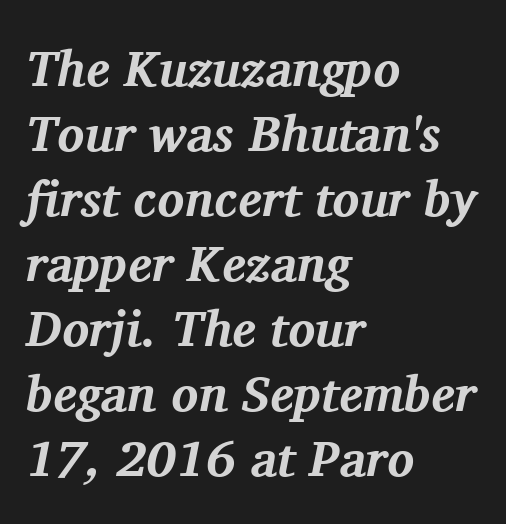
The image shows 50 px bold serif type, italic (leaning right); set left-aligned, normal line spacing (1.3x), normal letter spacing, not underlined; medium stroke contrast and a medium x-height.
